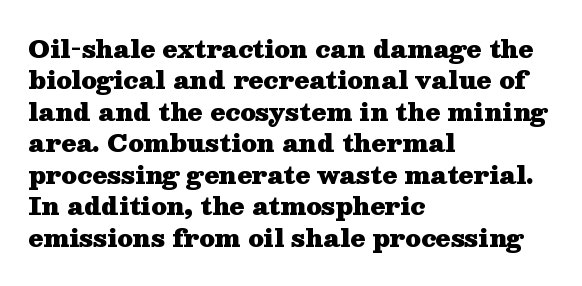
The image shows 24 px bold type, upright; set left-aligned, normal line spacing (1.31x), normal letter spacing, not underlined.
